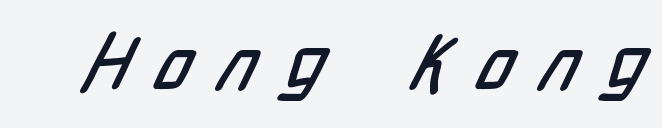
The face used here is a sans, in the tradition of grotesques and geometrics. Check the space under the baseline: it is left empty. Is the letter spacing exaggerated? Yes — the characters are pushed far apart. Each letter keeps its own natural width here, so spacing adapts to shape.
